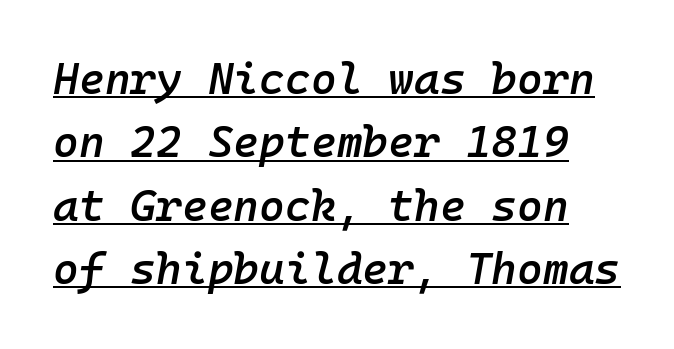
The image shows 44 px semibold type, italic (leaning right), monospaced; set normal line spacing (1.44x), normal letter spacing, underlined; low stroke contrast and a medium x-height.
